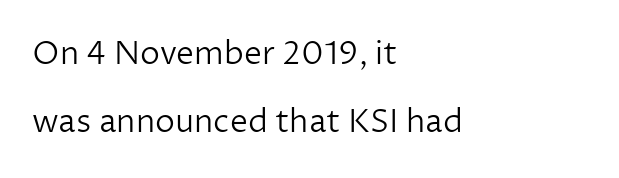
The image shows 32 px light sans-serif type, upright; set left-aligned, loose line spacing (2.14x), normal letter spacing, not underlined; low stroke contrast and a medium x-height.
